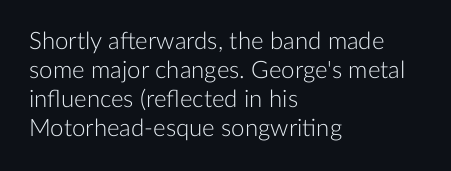
Q: Is the text bold? A: No.
Q: Is the text italic (slanted)? A: No, it is upright.
Q: Is the text underlined? A: No.
Q: How is the paragraph aligned? A: Left-aligned.
Q: Is the spacing between letters normal or unusually wide? A: Normal.
